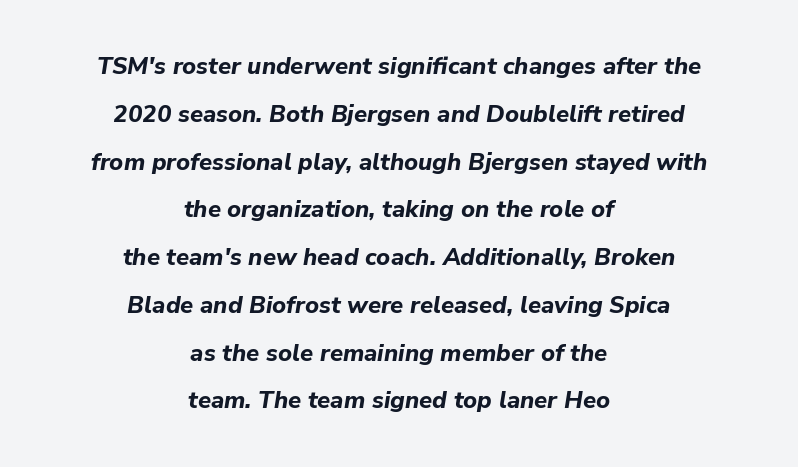
{"italic": "yes", "lean": "right", "slant_degrees": 9, "bold": "yes", "underline": "no", "align": "center", "line_spacing": "loose", "line_spacing_ratio": 1.99, "letter_spacing": "normal", "letter_spacing_em": 0.0, "glyph_px": 24}
